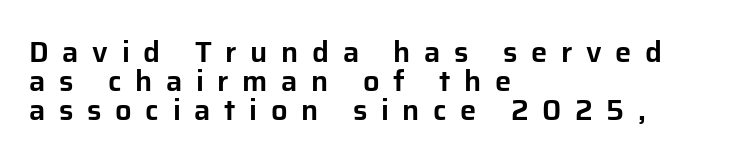
Q: Is the text italic (slanted)? A: No, it is upright.
Q: Is the typeface a serif or a sans-serif typeface? A: Sans-serif.
Q: Is the text underlined? A: No.
Q: How is the paragraph aligned? A: Left-aligned.
Q: Is the spacing between letters normal or unusually wide? A: Unusually wide.
Q: Is the spacing between lines tight, normal or loose? A: Tight.
Q: Width (condensed, normal, or wide)? A: Normal.
Q: Stroke contrast? A: Low.
Q: x-height? A: Medium.
Q: Monospaced? A: No.
